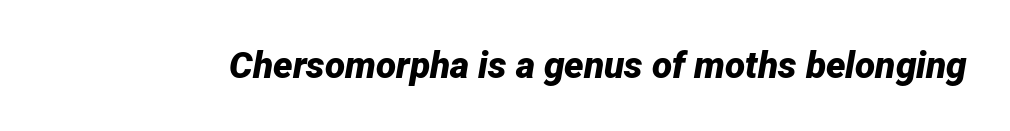
Q: Is the text bold? A: Yes.
Q: Is the text italic (slanted)? A: Yes, it leans right by about 12 degrees.
Q: Is the text underlined? A: No.
Q: Is the spacing between letters normal or unusually wide? A: Normal.
Q: Width (condensed, normal, or wide)? A: Normal.
Q: Stroke contrast? A: Low.
Q: x-height? A: Medium.
Q: Monospaced? A: No.
